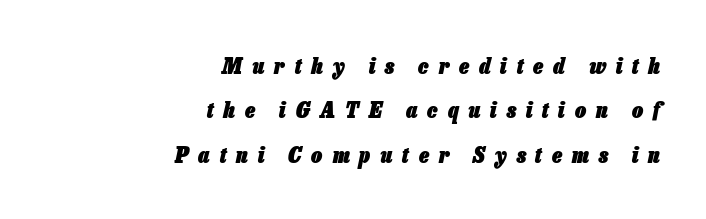
The image shows 22 px bold type, italic (leaning right); set right-aligned, loose line spacing (2.02x), unusually wide letter spacing (+0.45 em), not underlined.
